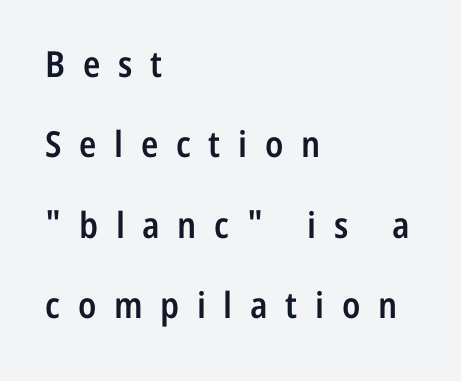
Strokes here are thickened, but only to semibold level. Regarding leading, the lines here are spaced well apart. Every row of glyphs begins at an identical x-position on the left. Spacing between characters has been opened up far beyond the box default. The baseline area is clear. The letters stand straight up with perfectly vertical stems.
